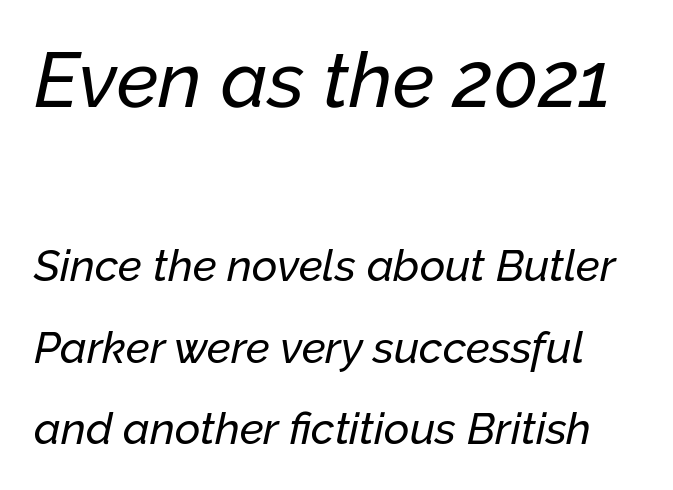
Quick note: underline off. Would a proofreader flag this as italicized? Yes. Here the designer chose a conventional face with non-uniform glyph widths. Larger block? The one above; the one below is distinctly smaller.
